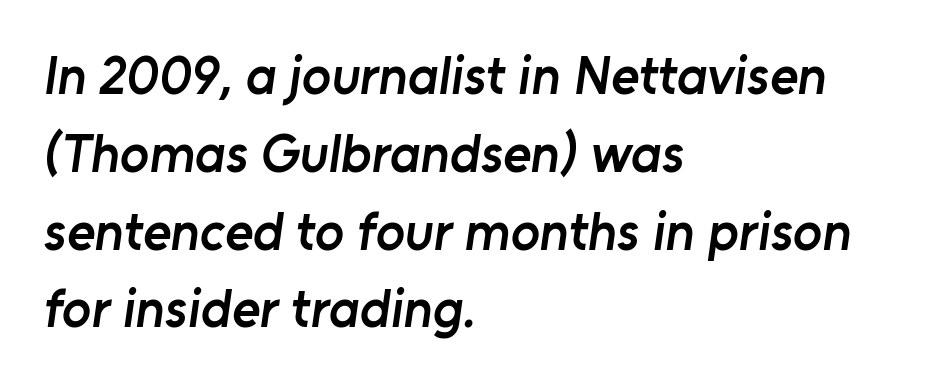
Compared with an ordinary text face, these strokes are moderately heavier — a semibold. These lines sit exactly where default settings would place them. Underlining? Definitely not there. You can tell from the bare stems that sans-serif type was used. Which margin do the lines hug? The left one — the right edge is uneven.
